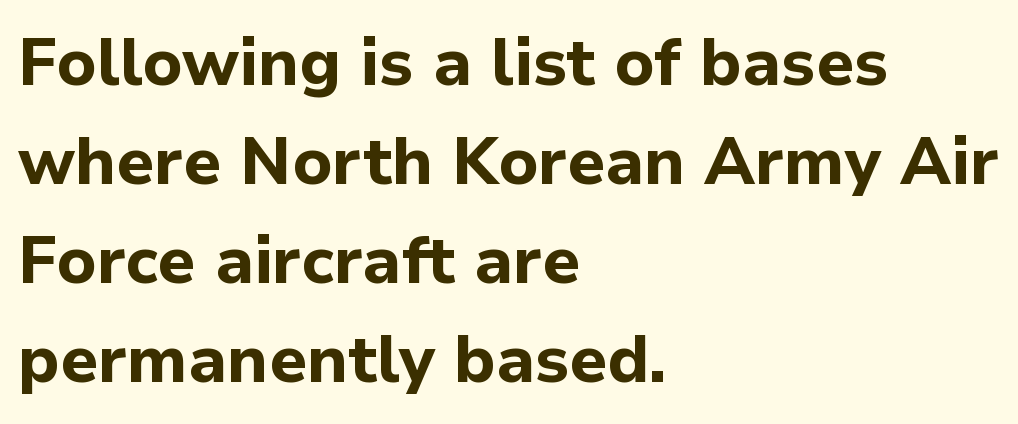
Q: Is the text bold? A: Yes.
Q: Is the text italic (slanted)? A: No, it is upright.
Q: Is the typeface a serif or a sans-serif typeface? A: Sans-serif.
Q: Is the text underlined? A: No.
Q: How is the paragraph aligned? A: Left-aligned.
Q: Is the spacing between letters normal or unusually wide? A: Normal.
Q: Is the spacing between lines tight, normal or loose? A: Normal.
Q: Width (condensed, normal, or wide)? A: Normal.
Q: Stroke contrast? A: Low.
Q: x-height? A: Medium.
Q: Monospaced? A: No.
